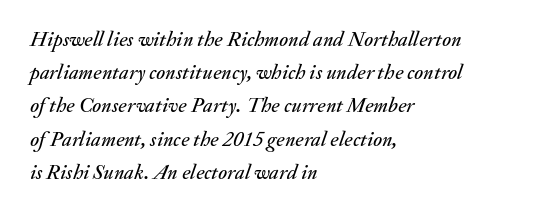
Q: Is the text italic (slanted)? A: Yes, it leans right by about 20 degrees.
Q: Is the text underlined? A: No.
Q: How is the paragraph aligned? A: Left-aligned.
Q: Is the spacing between letters normal or unusually wide? A: Normal.
Q: Is the spacing between lines tight, normal or loose? A: Normal.
